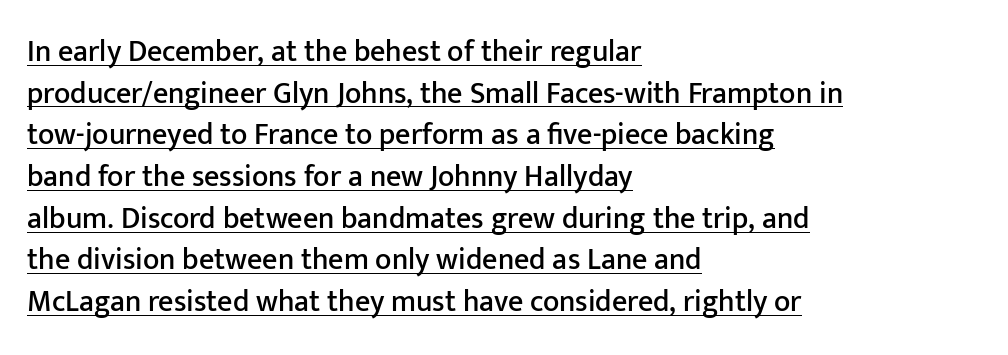
{"serif": "no", "italic": "no", "width": "normal", "stroke_contrast": "low", "x_height": "medium", "monospaced": "no", "underline": "yes", "align": "left", "line_spacing": "normal", "line_spacing_ratio": 1.39, "letter_spacing": "normal", "letter_spacing_em": 0.0, "glyph_px": 30}
